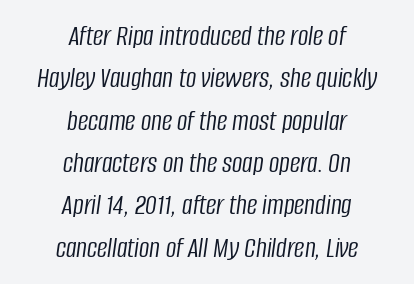
The image shows 29 px light, condensed type, italic (leaning right); set centered, normal line spacing (1.46x), normal letter spacing, not underlined; low stroke contrast and a large x-height.
